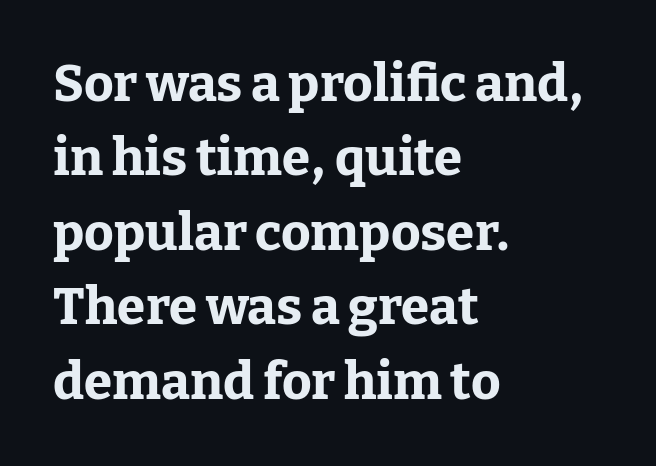
The image shows 51 px bold serif type, upright; set left-aligned, normal line spacing (1.46x), normal letter spacing, not underlined; low stroke contrast and a medium x-height.
